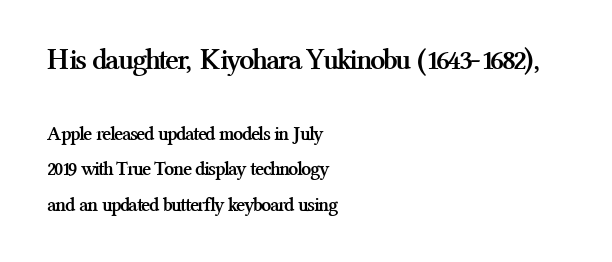
The rendering uses natural spacing where letterforms have individual widths. Visually the block forms a straight wall on the left and a jagged coastline on the right. Larger block? The one above; the one below is distinctly smaller. The glyphs in this specimen are seriffed. The zone under the glyphs is completely vacant. It's the straight-up-and-down kind of type.
